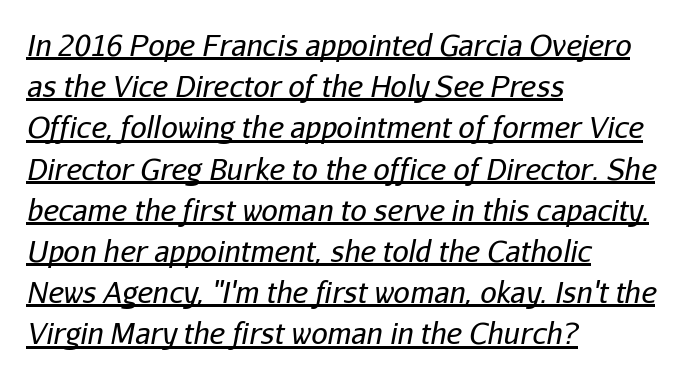
Q: Is the text bold? A: No.
Q: Is the text italic (slanted)? A: Yes, it leans right by about 11 degrees.
Q: Is the text underlined? A: Yes.
Q: How is the paragraph aligned? A: Left-aligned.
Q: Is the spacing between letters normal or unusually wide? A: Normal.
Q: Is the spacing between lines tight, normal or loose? A: Normal.
Q: Width (condensed, normal, or wide)? A: Normal.
Q: Stroke contrast? A: Low.
Q: x-height? A: Medium.
Q: Monospaced? A: No.
